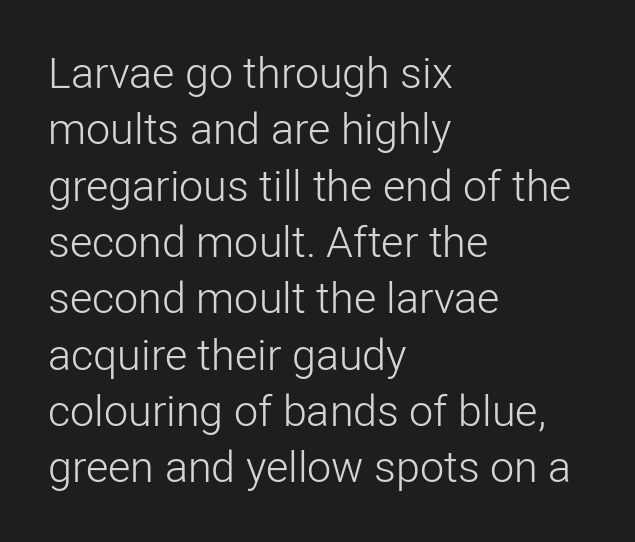
Q: Is the text bold? A: No.
Q: Is the text italic (slanted)? A: No, it is upright.
Q: Is the typeface a serif or a sans-serif typeface? A: Sans-serif.
Q: Is the text underlined? A: No.
Q: How is the paragraph aligned? A: Left-aligned.
Q: Is the spacing between letters normal or unusually wide? A: Normal.
Q: Is the spacing between lines tight, normal or loose? A: Normal.
Q: Width (condensed, normal, or wide)? A: Normal.
Q: Stroke contrast? A: Low.
Q: x-height? A: Medium.
Q: Monospaced? A: No.
